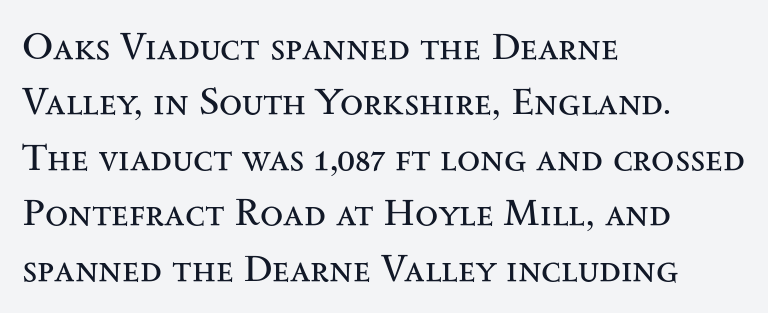
The rendering keeps characters at their native spacing. Underline: absent. The rag falls on the right side of this text block. Stroke thickness stays within the range of a standard reading face or lighter. Characters remain perfectly vertical along every line.
